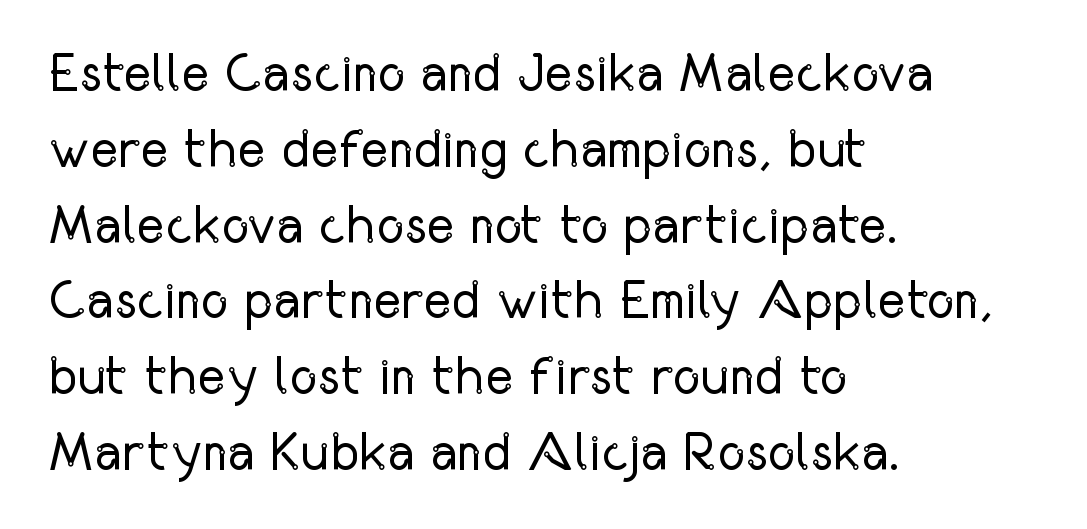
These lines stack with their left ends in a neat column. No chunkiness to these letters — they're not bold. What's the leading like? Ordinary, nothing unusual. These lines are rendered in a variable-pitch font.
